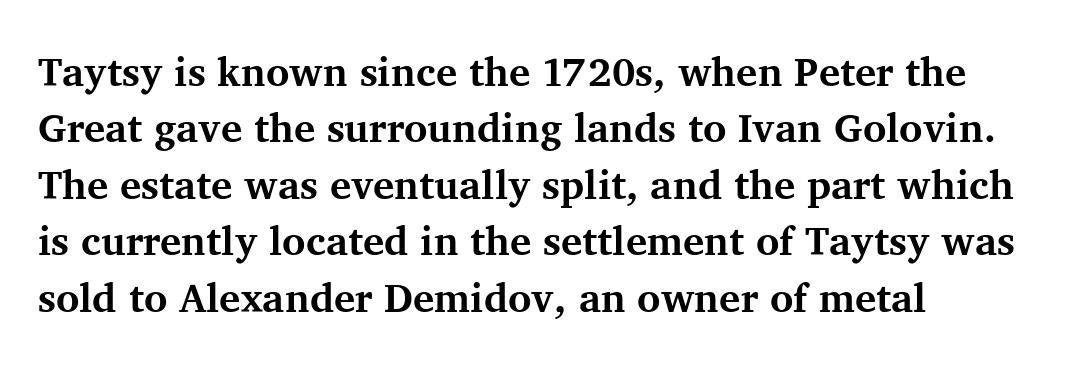
{"serif": "yes", "italic": "no", "bold": "yes", "weight": "bold", "width": "normal", "stroke_contrast": "medium", "x_height": "medium", "monospaced": "no", "underline": "no", "align": "left", "line_spacing": "normal", "line_spacing_ratio": 1.41, "letter_spacing": "normal", "letter_spacing_em": 0.0, "glyph_px": 40}
